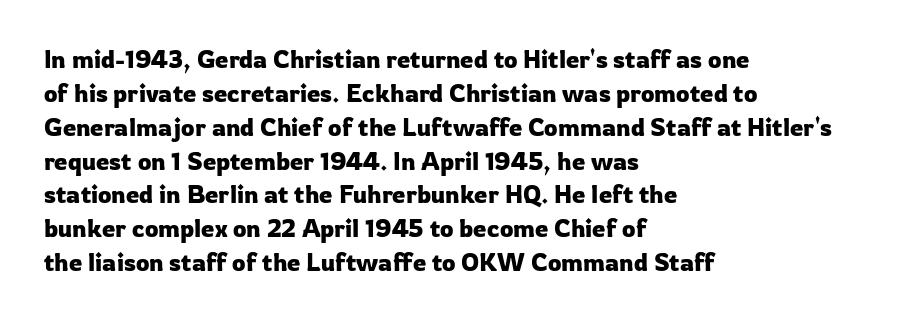
{"italic": "no", "underline": "no", "align": "left", "line_spacing": "normal", "line_spacing_ratio": 1.41, "letter_spacing": "normal", "letter_spacing_em": 0.0, "glyph_px": 24}
